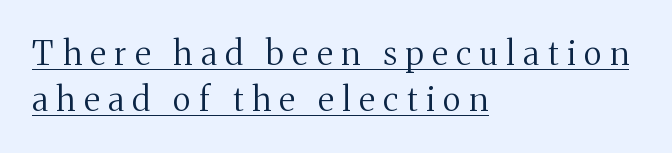
{"serif": "yes", "italic": "no", "bold": "no", "weight": "regular", "width": "normal", "stroke_contrast": "medium", "x_height": "medium", "monospaced": "no", "underline": "yes", "align": "left", "line_spacing": "normal", "line_spacing_ratio": 1.38, "letter_spacing": "wide", "letter_spacing_em": 0.26, "glyph_px": 33}
